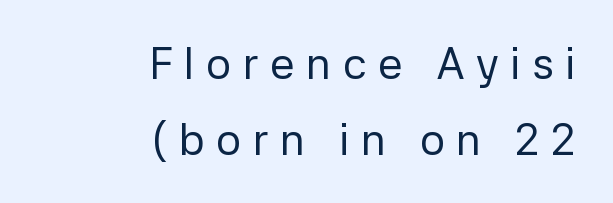
{"serif": "no", "italic": "no", "bold": "no", "weight": "regular", "width": "normal", "stroke_contrast": "low", "x_height": "medium", "monospaced": "no", "underline": "no", "align": "right", "line_spacing_ratio": 1.72, "letter_spacing": "wide", "letter_spacing_em": 0.26, "glyph_px": 44}
